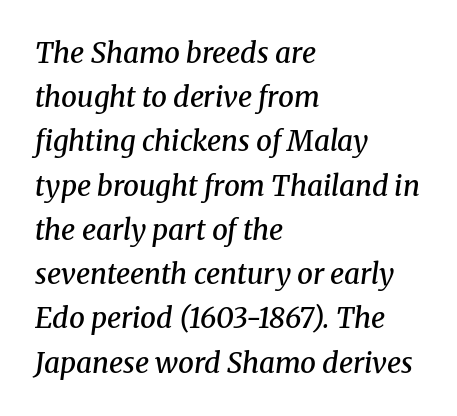
Q: Is the text bold? A: Semi-bold.
Q: Is the text italic (slanted)? A: Yes, it leans right by about 8 degrees.
Q: Is the typeface a serif or a sans-serif typeface? A: Serif.
Q: Is the text underlined? A: No.
Q: How is the paragraph aligned? A: Left-aligned.
Q: Is the spacing between letters normal or unusually wide? A: Normal.
Q: Is the spacing between lines tight, normal or loose? A: Normal.
Q: Width (condensed, normal, or wide)? A: Normal.
Q: Stroke contrast? A: Medium.
Q: x-height? A: Medium.
Q: Monospaced? A: No.
